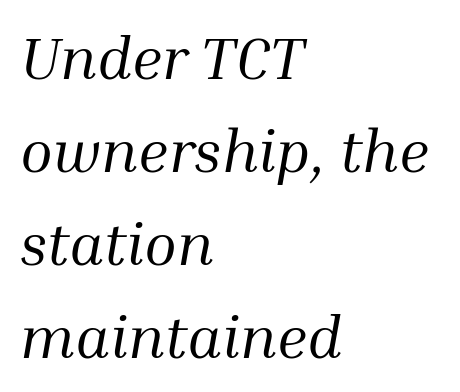
This is not heavy type; no bold has been used. If you drew a ruler down the left edge, every line would touch it. Is this a fixed-width face? No — the glyphs have proportional, varying widths. How would I describe the line gaps? Plain and ordinary.
